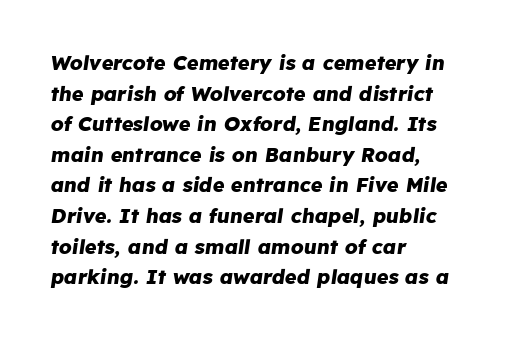
The image shows 20 px bold type, italic (leaning right); set left-aligned, normal line spacing (1.53x), normal letter spacing, not underlined.
